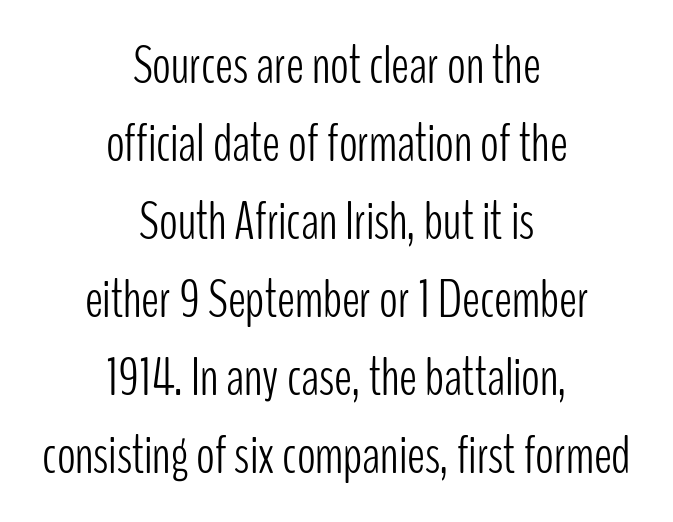
The image shows 55 px light, condensed sans-serif type, upright; set centered, normal line spacing (1.42x), normal letter spacing, not underlined; low stroke contrast and a medium x-height.
